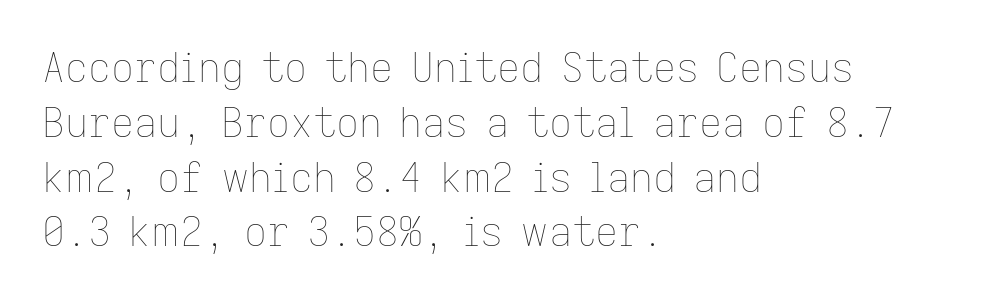
The image shows 40 px thin type, upright; set left-aligned, normal line spacing (1.37x), normal letter spacing, not underlined; low stroke contrast and a medium x-height.
